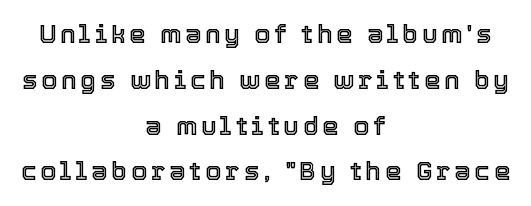
The image shows 26 px text type, upright; set centered, line spacing 1.76x, not underlined.
